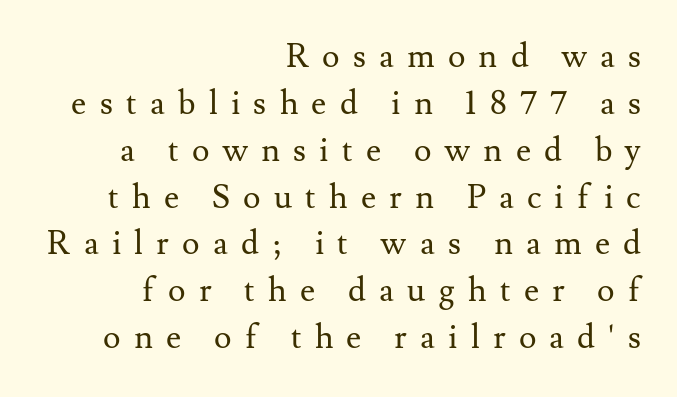
Q: Is the text bold? A: No.
Q: Is the text italic (slanted)? A: No, it is upright.
Q: Is the typeface a serif or a sans-serif typeface? A: Serif.
Q: Is the text underlined? A: No.
Q: How is the paragraph aligned? A: Right-aligned.
Q: Is the spacing between letters normal or unusually wide? A: Unusually wide.
Q: Is the spacing between lines tight, normal or loose? A: Normal.
Q: Width (condensed, normal, or wide)? A: Normal.
Q: Stroke contrast? A: Medium.
Q: x-height? A: Small.
Q: Monospaced? A: No.
